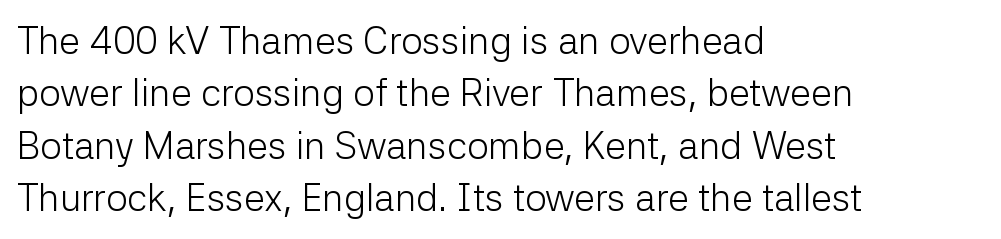
The image shows 38 px light sans-serif type, upright; set left-aligned, normal line spacing (1.38x), normal letter spacing, not underlined; low stroke contrast and a medium x-height.
